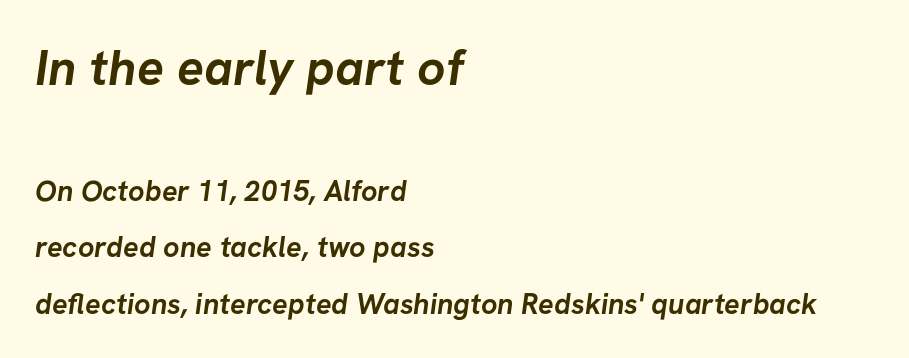
The image shows 50 px semibold sans-serif type; set left-aligned, loose line spacing (1.94x), normal letter spacing, not underlined; the first (top) block is 1.72x larger; low stroke contrast and a medium x-height.
